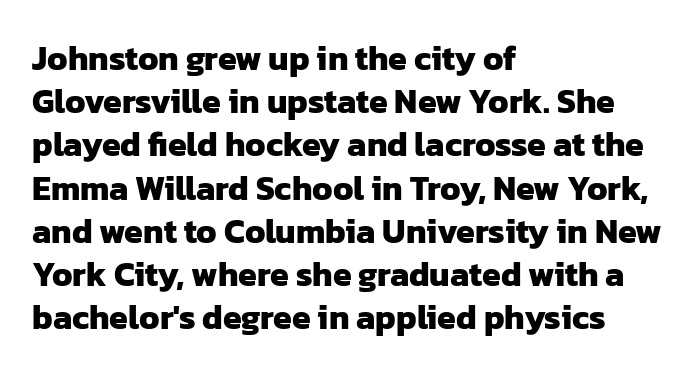
{"serif": "no", "bold": "yes", "weight": "heavy", "width": "normal", "stroke_contrast": "low", "x_height": "medium", "monospaced": "no", "underline": "no", "align": "left", "line_spacing": "normal", "line_spacing_ratio": 1.27, "letter_spacing": "normal", "letter_spacing_em": 0.0, "glyph_px": 34}
